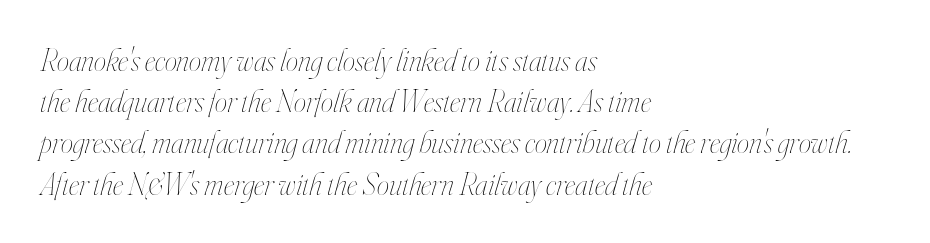
Q: Is the text bold? A: No.
Q: Is the text italic (slanted)? A: Yes, it leans right by about 16 degrees.
Q: Is the text underlined? A: No.
Q: How is the paragraph aligned? A: Left-aligned.
Q: Is the spacing between letters normal or unusually wide? A: Normal.
Q: Is the spacing between lines tight, normal or loose? A: Normal.
Q: Width (condensed, normal, or wide)? A: Condensed.
Q: Stroke contrast? A: High.
Q: x-height? A: Small.
Q: Monospaced? A: No.
